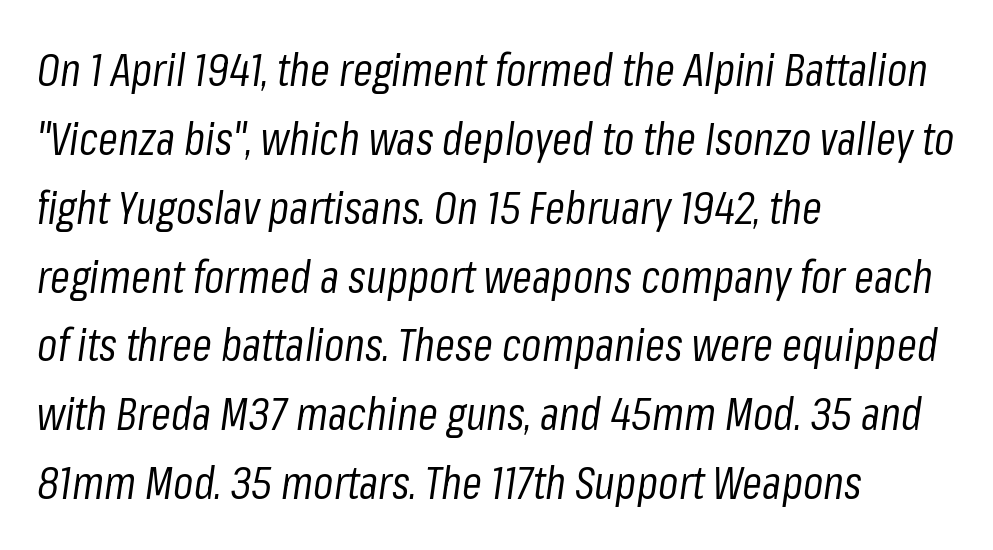
The image shows 45 px regular-weight, condensed type, italic (leaning right); set left-aligned, normal line spacing (1.53x), normal letter spacing, not underlined; low stroke contrast and a medium x-height.
